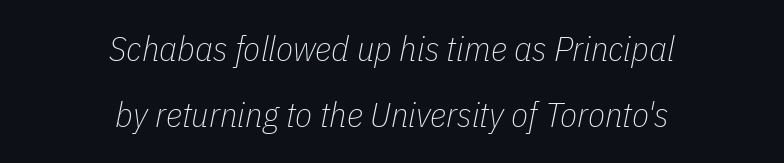
The image shows 35 px thin, condensed type, italic (leaning right); set centered, line spacing 1.89x, normal letter spacing, not underlined; low stroke contrast and a medium x-height.
